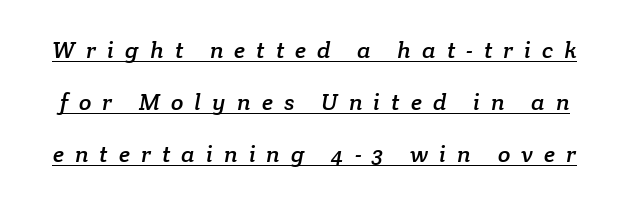
The image shows 23 px text type; set loose line spacing (2.26x), unusually wide letter spacing (+0.48 em), underlined.
